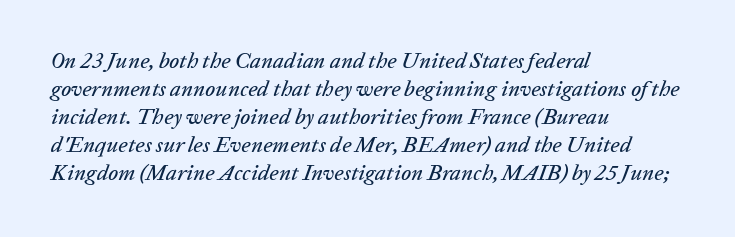
The image shows 22 px text type, italic (leaning right); set left-aligned, normal line spacing (1.27x), normal letter spacing, not underlined.
